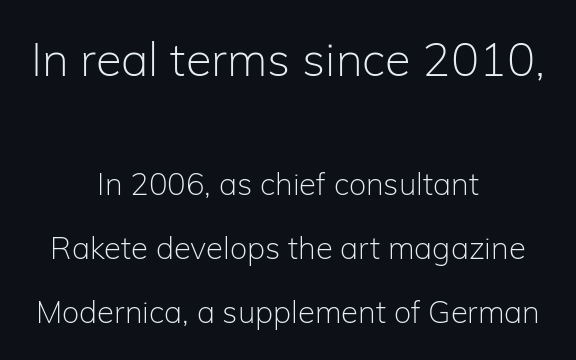
The image shows 47 px light sans-serif type, upright; set centered, loose line spacing (2.07x), normal letter spacing, not underlined; the first (top) block is 1.52x larger; low stroke contrast and a medium x-height.
